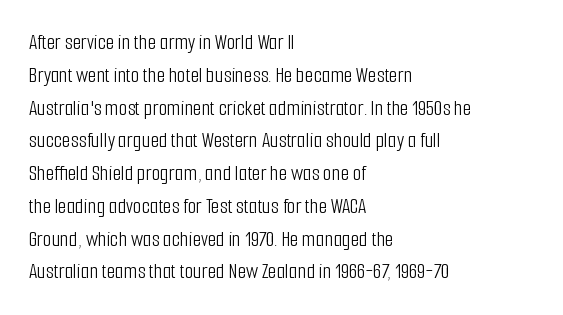
Descender tails drop into unmarked territory. Vertically, the passage feels balanced, rows spaced as you'd expect. The typesetter chose a ragged-right arrangement here. The typography opts for an upright posture over an oblique one. The rendering keeps characters at their native spacing. Stroke mass is kept to a normal reading level or below.
